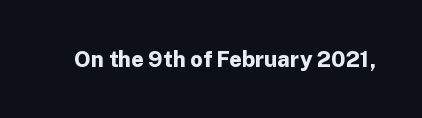
Q: Is the text bold? A: Yes.
Q: Is the text italic (slanted)? A: No, it is upright.
Q: Is the text underlined? A: No.
Q: Is the spacing between letters normal or unusually wide? A: Normal.
